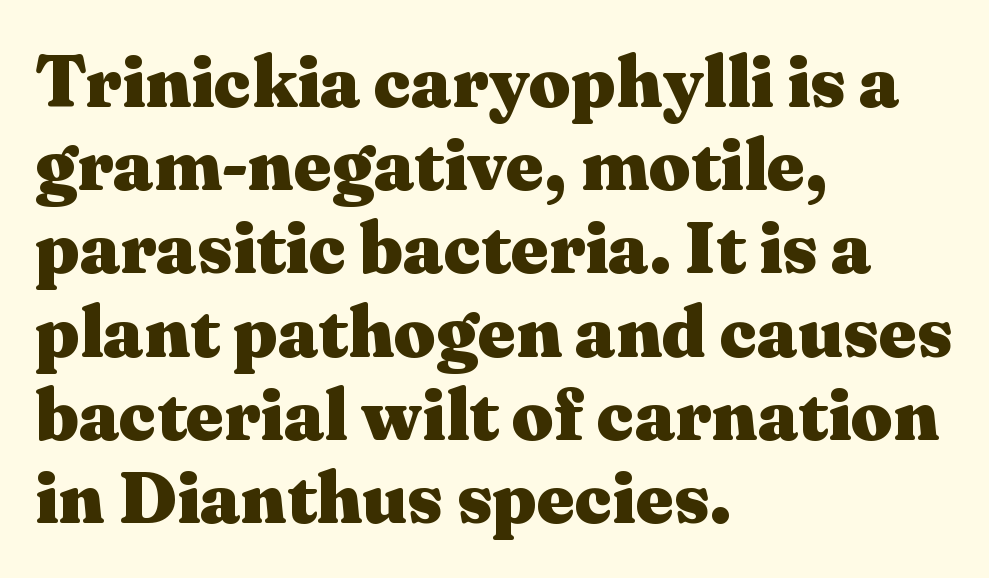
The image shows 73 px heavy, wide serif type, upright; set left-aligned, tight line spacing (1.14x), normal letter spacing, not underlined; medium stroke contrast and a medium x-height.
